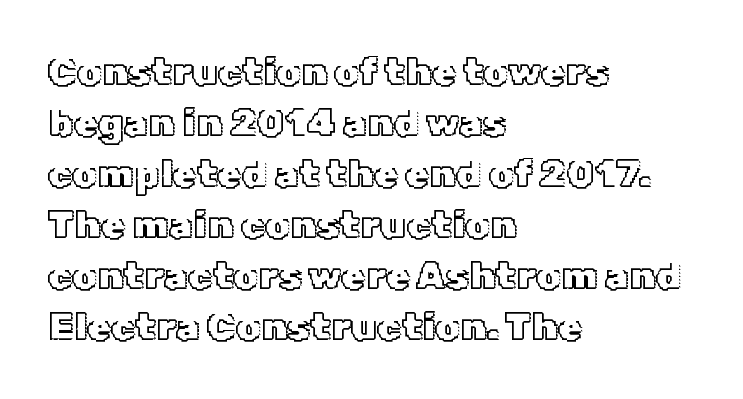
Q: Is the text italic (slanted)? A: No, it is upright.
Q: Is the text underlined? A: No.
Q: How is the paragraph aligned? A: Left-aligned.
Q: Is the spacing between letters normal or unusually wide? A: Normal.
Q: Is the spacing between lines tight, normal or loose? A: Normal.
Q: Width (condensed, normal, or wide)? A: Normal.
Q: x-height? A: Medium.
Q: Monospaced? A: No.
